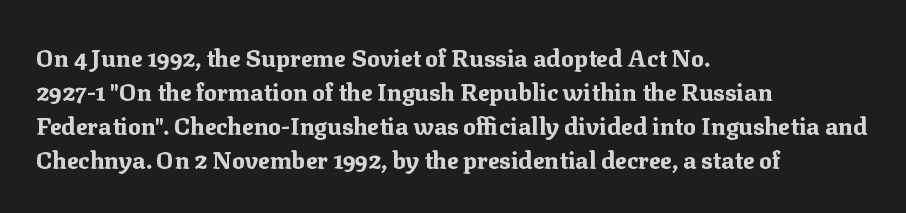
{"italic": "no", "bold": "yes", "underline": "no", "align": "left", "line_spacing": "normal", "line_spacing_ratio": 1.41, "letter_spacing": "normal", "letter_spacing_em": 0.0, "glyph_px": 24}
